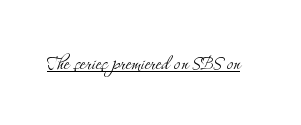
The image shows 24 px text type; set normal letter spacing, underlined.
